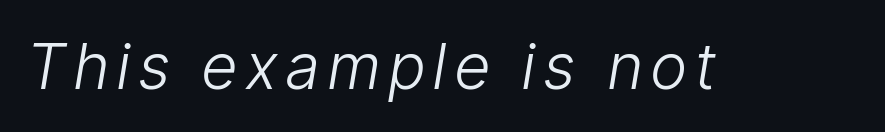
{"italic": "yes", "lean": "right", "slant_degrees": 9, "bold": "no", "weight": "light", "width": "condensed", "stroke_contrast": "low", "x_height": "medium", "monospaced": "no", "underline": "no", "glyph_px": 63}
